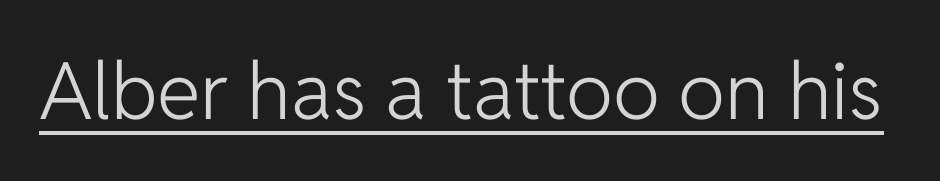
You could not count columns in this text — the font is proportionally spaced. Observe the ordinary spacing: letters are neighbours, not strangers. Ordinary non-slanted type is in use. The sample's only ornament is a line tracing under the words. No extra ink here — the face is not bold.
